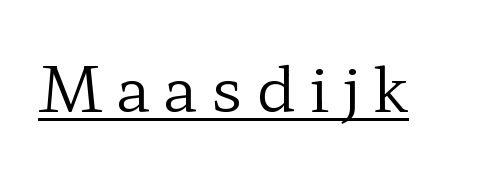
The image shows 63 px regular-weight, wide serif type, upright; set unusually wide letter spacing (+0.21 em), underlined; low stroke contrast and a medium x-height.
